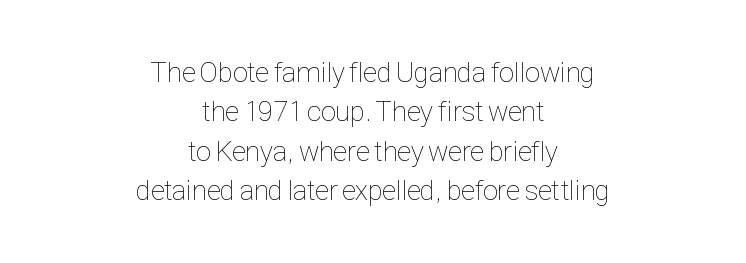
Q: Is the text bold? A: No.
Q: Is the text italic (slanted)? A: No, it is upright.
Q: Is the text underlined? A: No.
Q: How is the paragraph aligned? A: Centered.
Q: Is the spacing between letters normal or unusually wide? A: Normal.
Q: Is the spacing between lines tight, normal or loose? A: Normal.
Q: Width (condensed, normal, or wide)? A: Condensed.
Q: Stroke contrast? A: Low.
Q: x-height? A: Medium.
Q: Monospaced? A: No.
